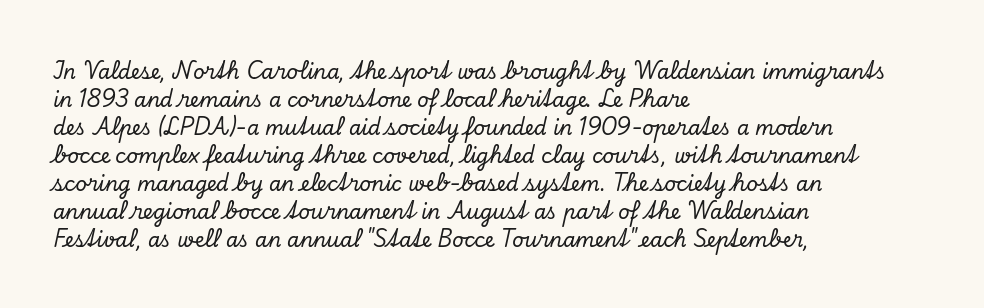
Tracking value appears to be zero — textbook default spacing. The axis of the letterforms is tilted away from vertical. No word sits above an underline. Casual observation: everything's shoved over to the left. The space between consecutive lines is moderate.
